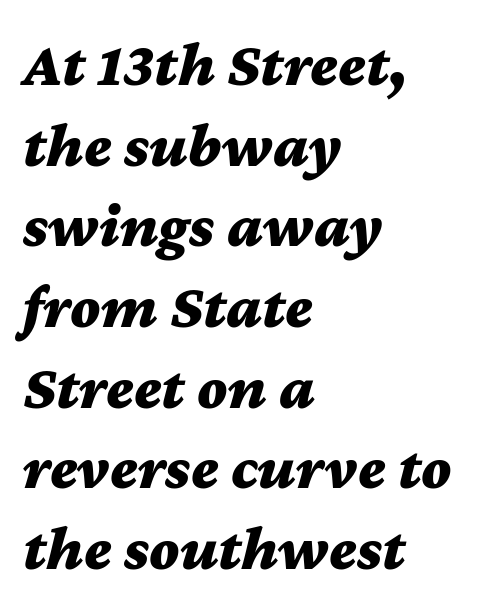
Q: Is the text bold? A: Yes.
Q: Is the text italic (slanted)? A: Yes, it leans right by about 12 degrees.
Q: Is the text underlined? A: No.
Q: How is the paragraph aligned? A: Left-aligned.
Q: Is the spacing between letters normal or unusually wide? A: Normal.
Q: Is the spacing between lines tight, normal or loose? A: Normal.
Q: Width (condensed, normal, or wide)? A: Wide.
Q: Stroke contrast? A: Medium.
Q: x-height? A: Medium.
Q: Monospaced? A: No.
